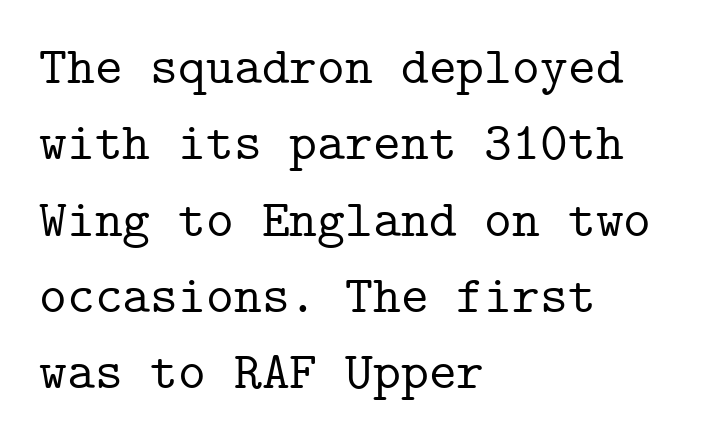
The lines sit at an ordinary, default distance from one another. The passage shown is typeset with a serif family. Looks like terminal output: every glyph gets an equal slot. The words here are not underlined. Inter-character spacing is left at the font's built-in metrics. The axis of the letterforms is exactly vertical.
